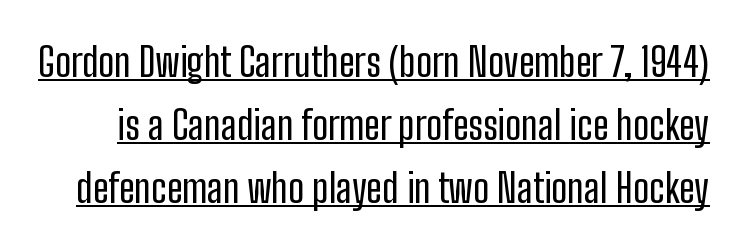
The image shows 39 px condensed sans-serif type, upright; set normal line spacing (1.62x), normal letter spacing, underlined; low stroke contrast and a medium x-height.
